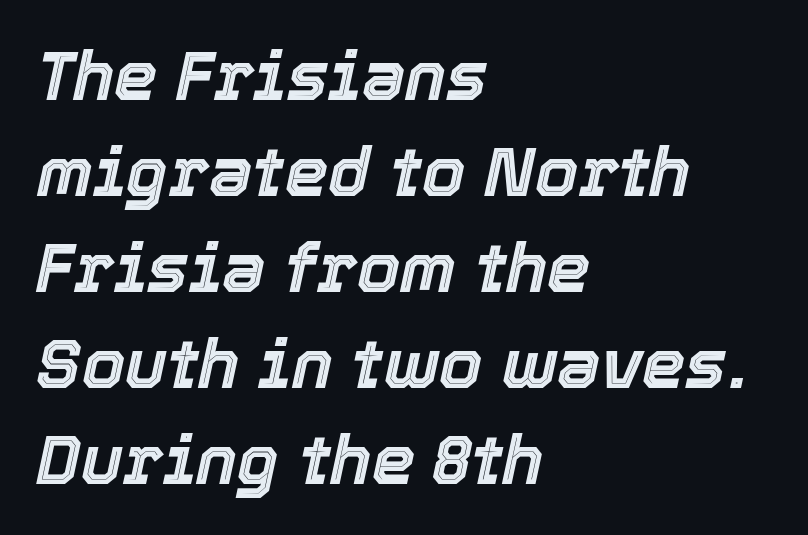
Q: Is the text italic (slanted)? A: Yes, it leans right by about 12 degrees.
Q: Is the text underlined? A: No.
Q: How is the paragraph aligned? A: Left-aligned.
Q: Is the spacing between letters normal or unusually wide? A: Normal.
Q: Is the spacing between lines tight, normal or loose? A: Normal.
Q: Width (condensed, normal, or wide)? A: Normal.
Q: x-height? A: Medium.
Q: Monospaced? A: No.
